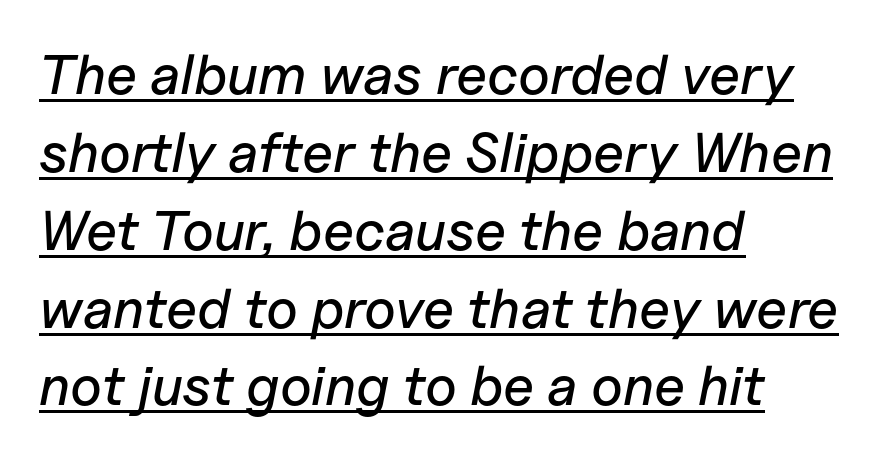
The image shows 56 px text type, italic (leaning right); set left-aligned, normal line spacing (1.39x), normal letter spacing, underlined; low stroke contrast and a medium x-height.
